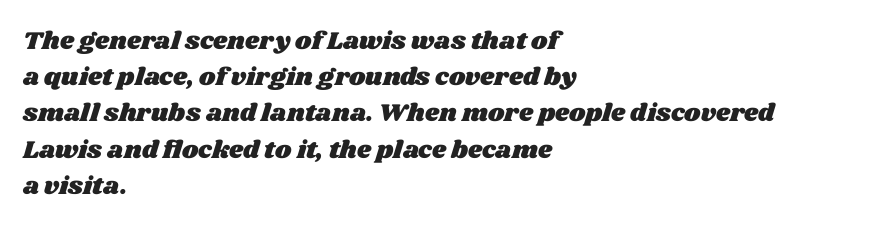
Q: Is the text underlined? A: No.
Q: How is the paragraph aligned? A: Left-aligned.
Q: Is the spacing between letters normal or unusually wide? A: Normal.
Q: Is the spacing between lines tight, normal or loose? A: Normal.
